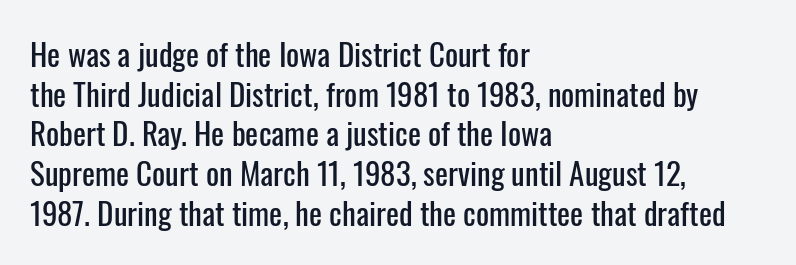
A typesetter would call this leading conventional body-copy spacing. This rendering features lettering with no underline. The face used here is proportionally spaced, like ordinary book or web type. The font family rendered here belongs to the sans-serif group. The rag falls on the right side of this text block. Tracking value appears to be zero — textbook default spacing.
